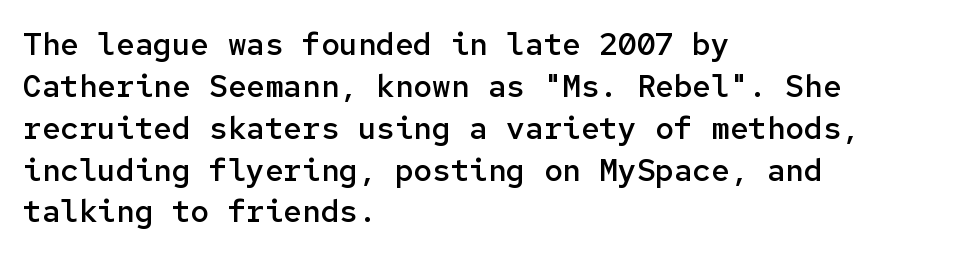
Q: Is the text bold? A: Semi-bold.
Q: Is the text italic (slanted)? A: No, it is upright.
Q: Is the typeface a serif or a sans-serif typeface? A: Sans-serif.
Q: Is the text underlined? A: No.
Q: How is the paragraph aligned? A: Left-aligned.
Q: Is the spacing between letters normal or unusually wide? A: Normal.
Q: Is the spacing between lines tight, normal or loose? A: Normal.
Q: Width (condensed, normal, or wide)? A: Normal.
Q: Stroke contrast? A: Low.
Q: x-height? A: Medium.
Q: Monospaced? A: Yes.
